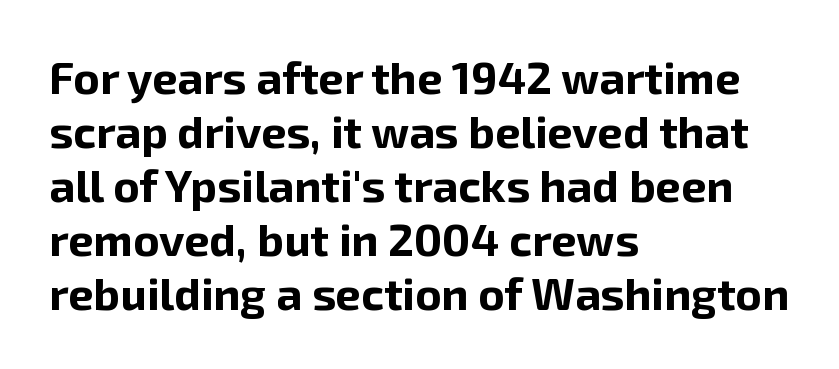
Q: Is the text bold? A: Yes.
Q: Is the text italic (slanted)? A: No, it is upright.
Q: Is the typeface a serif or a sans-serif typeface? A: Sans-serif.
Q: Is the text underlined? A: No.
Q: How is the paragraph aligned? A: Left-aligned.
Q: Is the spacing between letters normal or unusually wide? A: Normal.
Q: Width (condensed, normal, or wide)? A: Normal.
Q: Stroke contrast? A: Low.
Q: x-height? A: Medium.
Q: Monospaced? A: No.
